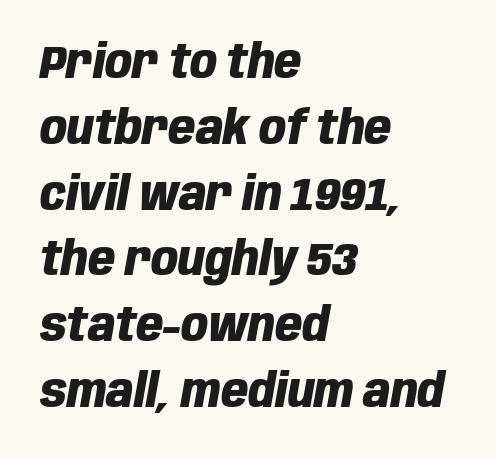
Does the leading feel generous? No, just average. Line beginnings align vertically; line endings do not. The foot of each line stays bare and open. This is heavy type, rendered in bold. You could not count columns in this text — the font is proportionally spaced. Caption: standard tracking, unaltered.
